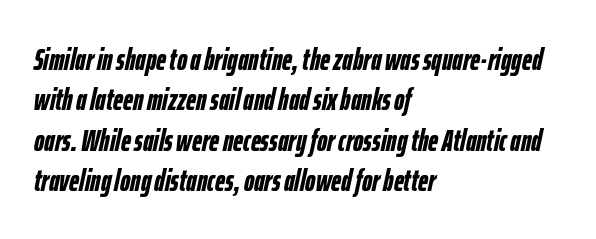
The baseline area is clear. Looking at the ascenders, they clearly lean. Heavy-handed strokes throughout: this text is bold. Here the designer chose a conventional face with non-uniform glyph widths. This sample uses plain, unmodified letter spacing. The text block is weighted toward the left margin, trailing off unevenly rightward.
